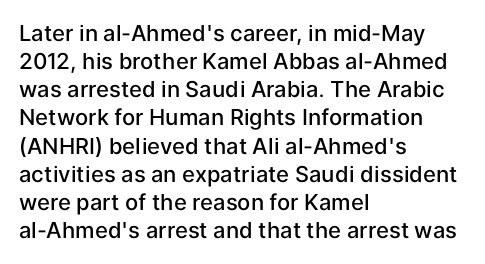
Quick note: underline off. Left-aligned paragraph, ragged on the right. Nope, not italic — everything's standing straight. The line texture is even and compact thanks to regular tracking. Successive baselines arrive at the customary interval. Firm but not heavy-handed strokes: this text is semibold.
